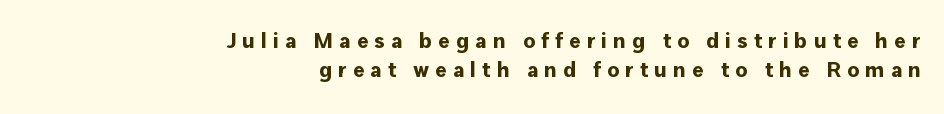
{"italic": "no", "bold": "yes", "underline": "no", "align": "right", "line_spacing": "normal", "line_spacing_ratio": 1.31, "letter_spacing": "wide", "letter_spacing_em": 0.27, "glyph_px": 22}
